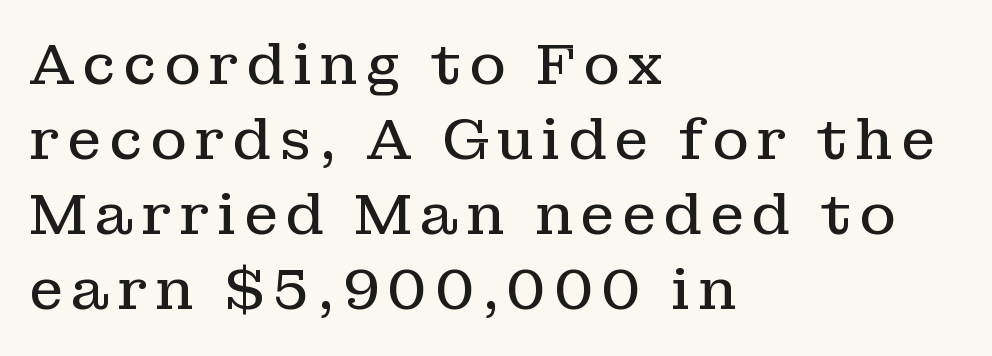
The image shows 56 px regular-weight serif type, upright; set left-aligned, normal line spacing (1.34x), not underlined; low stroke contrast and a medium x-height.
